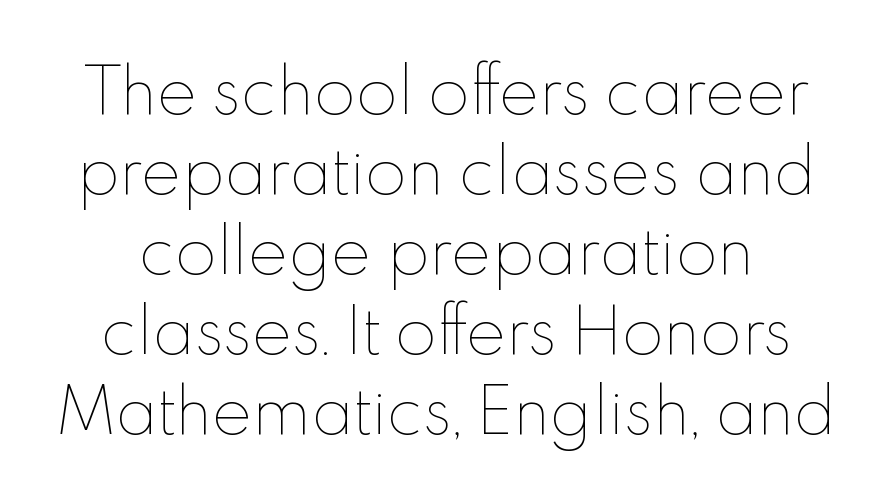
The image shows 61 px thin type, upright; set normal line spacing (1.31x), normal letter spacing, not underlined; a small x-height.
